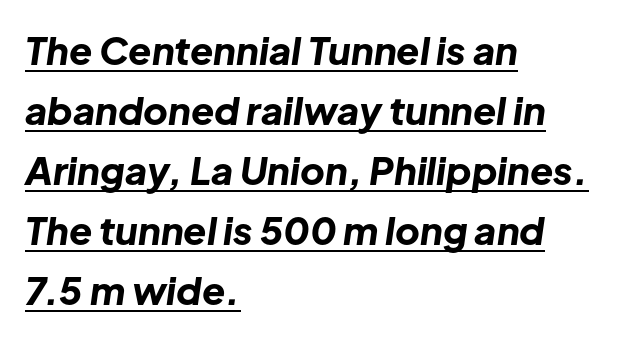
Q: Is the text bold? A: Yes.
Q: Is the text italic (slanted)? A: Yes, it leans right by about 8 degrees.
Q: Is the text underlined? A: Yes.
Q: How is the paragraph aligned? A: Left-aligned.
Q: Is the spacing between letters normal or unusually wide? A: Normal.
Q: Is the spacing between lines tight, normal or loose? A: Normal.
Q: Width (condensed, normal, or wide)? A: Normal.
Q: Stroke contrast? A: Low.
Q: x-height? A: Medium.
Q: Monospaced? A: No.
